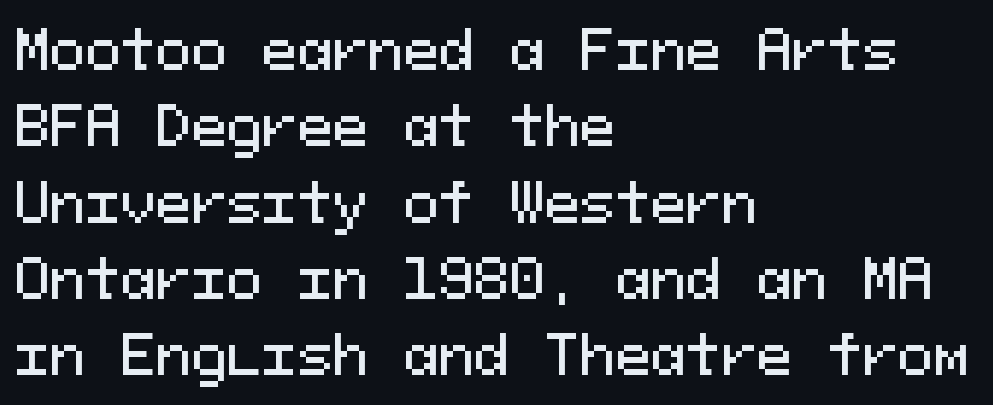
Q: Is the text italic (slanted)? A: No, it is upright.
Q: Is the typeface a serif or a sans-serif typeface? A: Sans-serif.
Q: Is the text underlined? A: No.
Q: How is the paragraph aligned? A: Left-aligned.
Q: Is the spacing between letters normal or unusually wide? A: Normal.
Q: Is the spacing between lines tight, normal or loose? A: Normal.
Q: Width (condensed, normal, or wide)? A: Normal.
Q: Stroke contrast? A: Medium.
Q: x-height? A: Medium.
Q: Monospaced? A: Yes.
